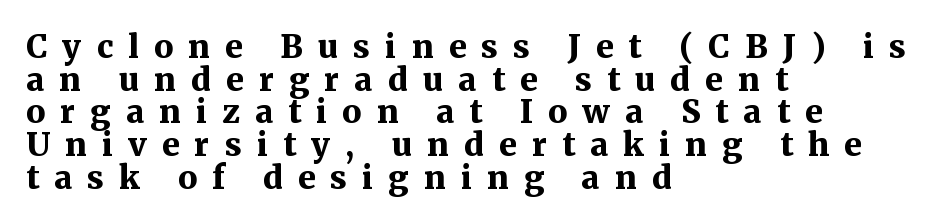
{"serif": "yes", "italic": "no", "bold": "yes", "weight": "bold", "width": "normal", "stroke_contrast": "medium", "x_height": "medium", "monospaced": "no", "underline": "no", "align": "left", "line_spacing": "tight", "line_spacing_ratio": 1.02, "letter_spacing": "wide", "letter_spacing_em": 0.47, "glyph_px": 32}
